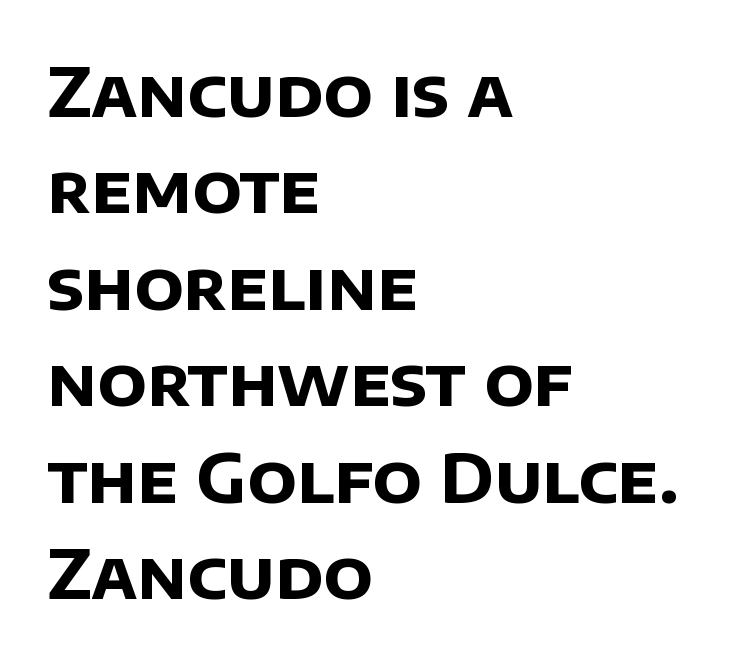
Q: Is the text bold? A: Yes.
Q: Is the typeface a serif or a sans-serif typeface? A: Sans-serif.
Q: Is the text underlined? A: No.
Q: How is the paragraph aligned? A: Left-aligned.
Q: Is the spacing between letters normal or unusually wide? A: Normal.
Q: Is the spacing between lines tight, normal or loose? A: Normal.
Q: Width (condensed, normal, or wide)? A: Normal.
Q: Stroke contrast? A: Low.
Q: x-height? A: Large.
Q: Monospaced? A: No.
